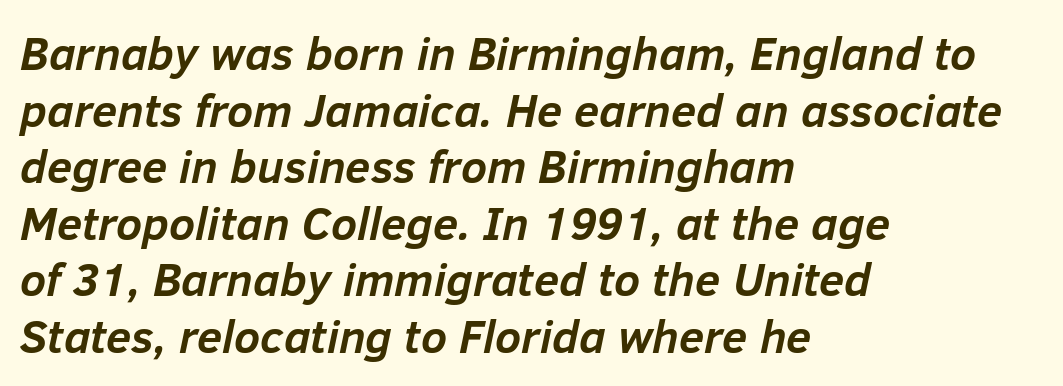
{"italic": "yes", "lean": "right", "slant_degrees": 12, "bold": "yes", "weight": "semibold", "width": "normal", "stroke_contrast": "low", "x_height": "medium", "monospaced": "no", "underline": "no", "align": "left", "line_spacing_ratio": 1.23, "letter_spacing": "normal", "letter_spacing_em": 0.0, "glyph_px": 46}
